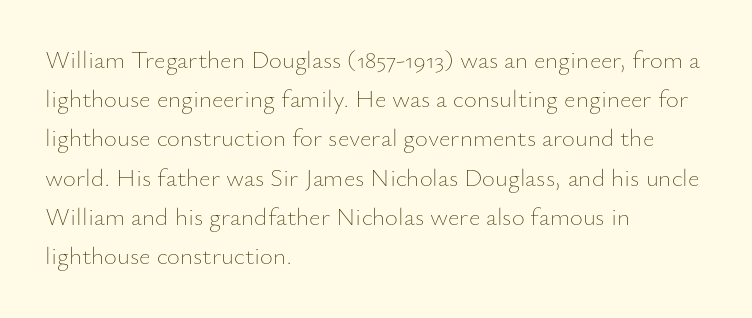
Is this a heavy cut? Hardly; it is regular or lighter. In CSS terms this would be text-align: left. Words appear dense and cohesive because spacing is normal. The gap between lines stays unmarked. Reading down the column, the eye jumps a familiar distance to each next line. This is roman type, the default non-slanted kind.
